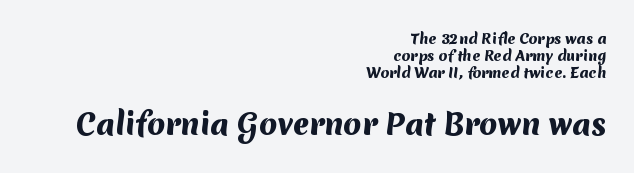
{"serif": "no", "bold": "yes", "weight": "heavy", "width": "normal", "stroke_contrast": "medium", "x_height": "medium", "monospaced": "no", "underline": "no", "align": "right", "line_spacing_ratio": 1.23, "letter_spacing": "normal", "letter_spacing_em": 0.0, "larger_block": "second", "size_ratio": 2.07, "glyph_px": 29}
